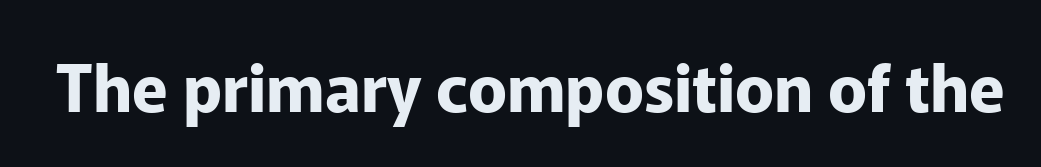
{"serif": "no", "italic": "no", "bold": "yes", "weight": "bold", "width": "normal", "stroke_contrast": "low", "x_height": "medium", "monospaced": "no", "underline": "no", "letter_spacing": "normal", "letter_spacing_em": 0.0, "glyph_px": 65}
